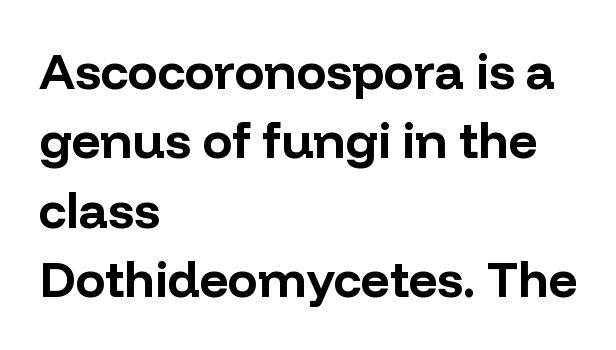
The image shows 50 px bold sans-serif type, upright; set left-aligned, normal line spacing (1.39x), normal letter spacing, not underlined; low stroke contrast and a medium x-height.
